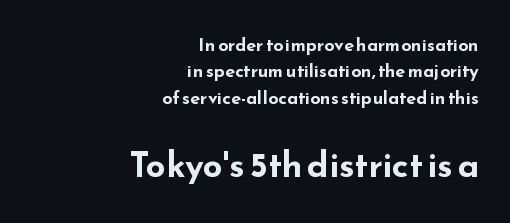
{"serif": "no", "italic": "no", "bold": "yes", "weight": "bold", "width": "wide", "stroke_contrast": "low", "x_height": "small", "monospaced": "no", "underline": "no", "align": "right", "line_spacing": "normal", "line_spacing_ratio": 1.47, "letter_spacing": "normal", "letter_spacing_em": 0.0, "larger_block": "second", "size_ratio": 1.94, "glyph_px": 35}
